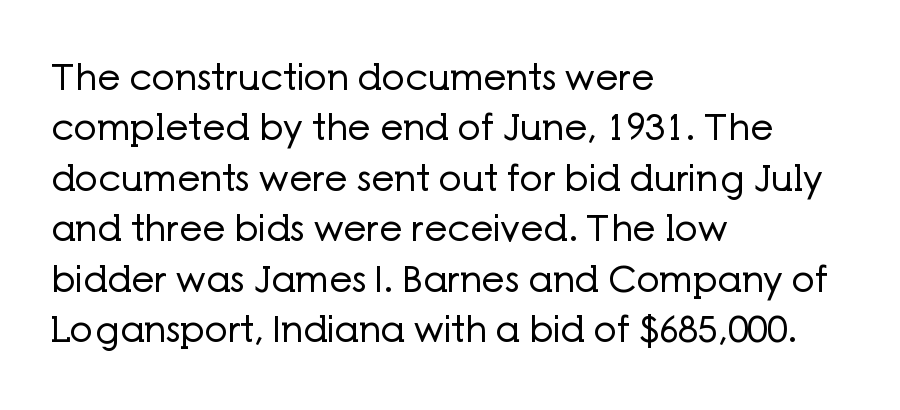
Quick note: interline space is typical. Does the type have serifs? No, each stem ends abruptly. Layout note: lines flush left. Descender tails drop into unmarked territory. Stems and bowls with no extra thickness — not bold. Each letter keeps its own natural width here, so spacing adapts to shape.
